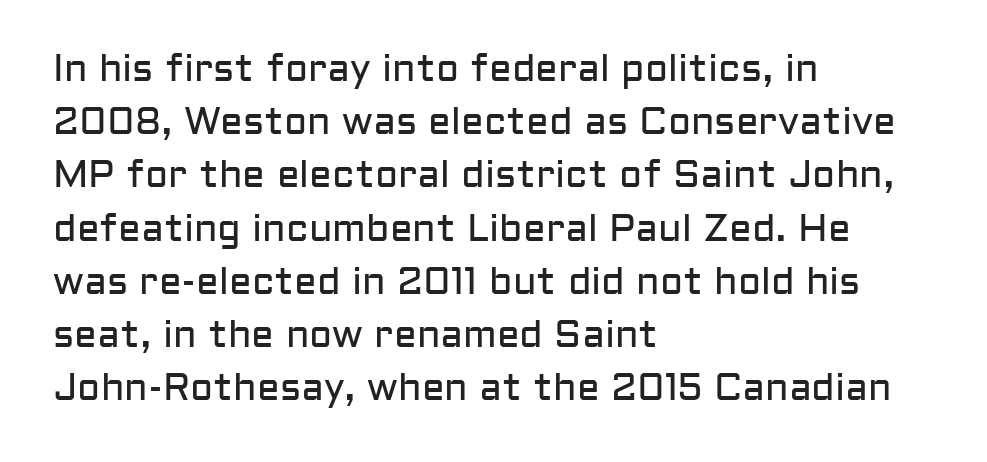
Each letter keeps its own natural width here, so spacing adapts to shape. This rendering leaves character spacing at its baseline value. Leading matches the norm, producing a regular column. Posture: upright roman.
